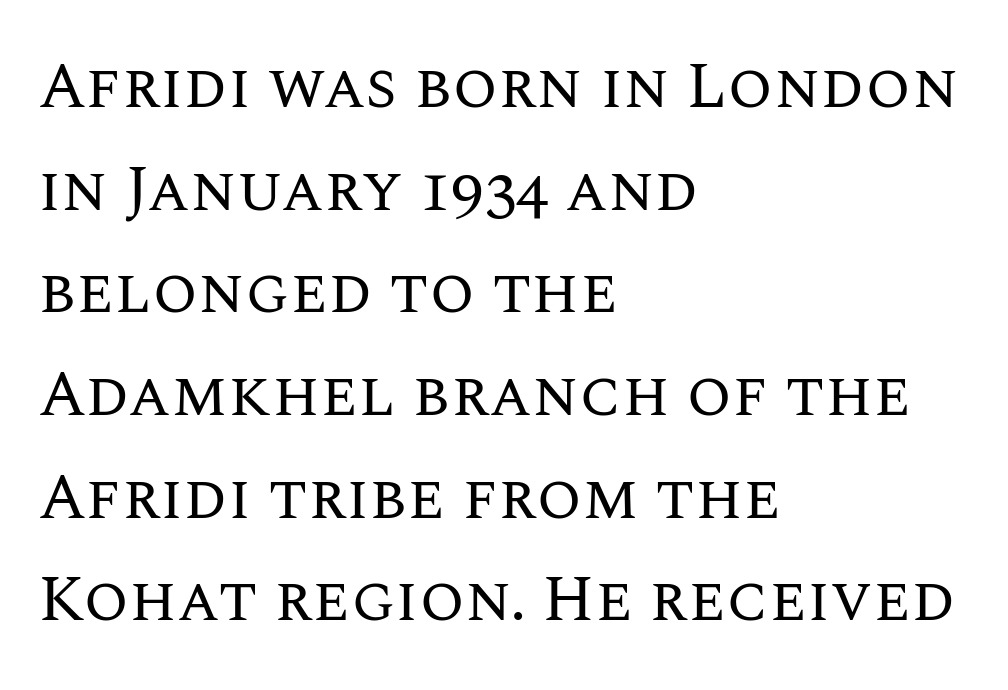
The image shows 65 px regular-weight type, upright; set left-aligned, normal line spacing (1.58x), normal letter spacing, not underlined; medium stroke contrast and a large x-height.
